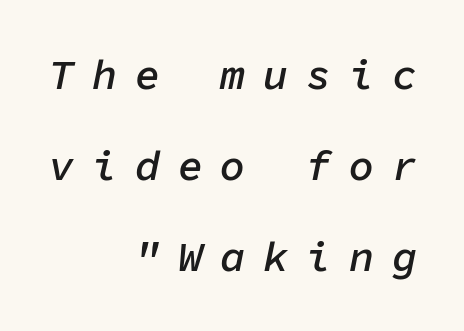
{"italic": "yes", "lean": "right", "slant_degrees": 11, "bold": "semi", "weight": "semibold", "width": "normal", "stroke_contrast": "low", "x_height": "medium", "monospaced": "yes", "underline": "no", "align": "right", "line_spacing": "loose", "line_spacing_ratio": 2.17, "letter_spacing": "wide", "letter_spacing_em": 0.42, "glyph_px": 42}
